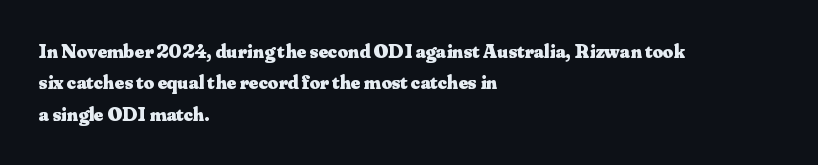
Ascenders rise straight up at ninety degrees. Just letters on the line, the space beneath them empty. Normally led — the rows are evenly, conventionally spaced. Here the glyphs are tracked normally, forming tight word shapes. The characters look thick and weighty, a clear bold.
